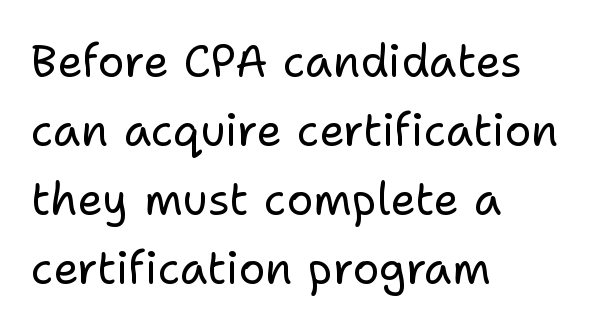
Q: Is the text bold? A: No.
Q: Is the text italic (slanted)? A: No, it is upright.
Q: Is the typeface a serif or a sans-serif typeface? A: Sans-serif.
Q: Is the text underlined? A: No.
Q: How is the paragraph aligned? A: Left-aligned.
Q: Is the spacing between letters normal or unusually wide? A: Normal.
Q: Is the spacing between lines tight, normal or loose? A: Normal.
Q: Width (condensed, normal, or wide)? A: Normal.
Q: Stroke contrast? A: Low.
Q: x-height? A: Medium.
Q: Monospaced? A: No.
